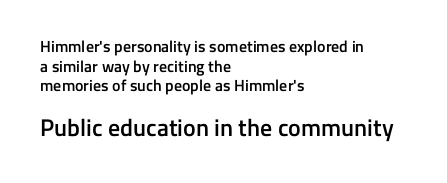
The strip under each line holds only bare page. How heavy is the stroke? Medium-heavy — a semibold, shy of bold. All the whitespace from short lines collects on the right. Tracking value appears to be zero — textbook default spacing.
